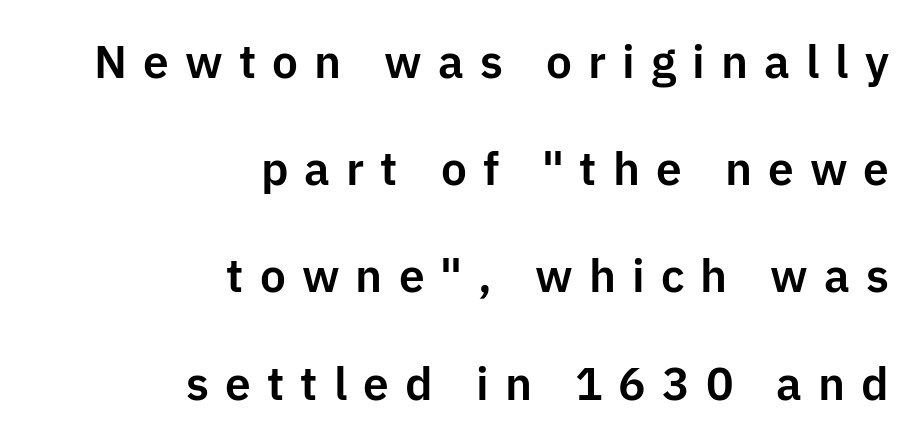
Q: Is the text italic (slanted)? A: No, it is upright.
Q: Is the typeface a serif or a sans-serif typeface? A: Sans-serif.
Q: Is the text underlined? A: No.
Q: How is the paragraph aligned? A: Right-aligned.
Q: Is the spacing between letters normal or unusually wide? A: Unusually wide.
Q: Is the spacing between lines tight, normal or loose? A: Loose.
Q: Width (condensed, normal, or wide)? A: Normal.
Q: Stroke contrast? A: Low.
Q: x-height? A: Medium.
Q: Monospaced? A: No.
